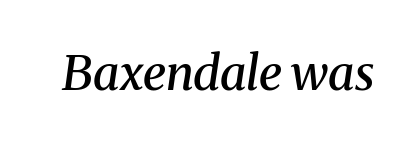
{"serif": "yes", "italic": "yes", "lean": "right", "slant_degrees": 8, "bold": "semi", "weight": "semibold", "width": "normal", "stroke_contrast": "medium", "x_height": "medium", "monospaced": "no", "underline": "no", "letter_spacing": "normal", "letter_spacing_em": 0.0, "glyph_px": 48}
